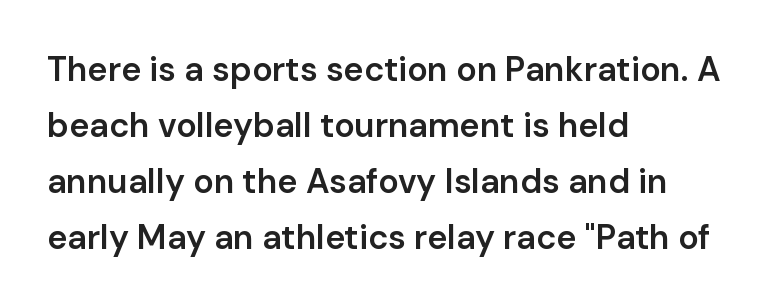
{"serif": "no", "italic": "no", "bold": "semi", "weight": "semibold", "width": "normal", "stroke_contrast": "low", "x_height": "medium", "monospaced": "no", "underline": "no", "align": "left", "line_spacing": "normal", "line_spacing_ratio": 1.65, "letter_spacing": "normal", "letter_spacing_em": 0.0, "glyph_px": 34}
